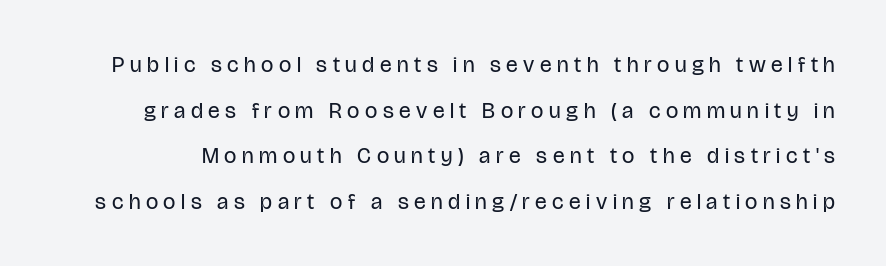
{"italic": "no", "bold": "no", "underline": "no", "line_spacing": "loose", "line_spacing_ratio": 2.07, "letter_spacing": "wide", "letter_spacing_em": 0.25, "glyph_px": 22}
